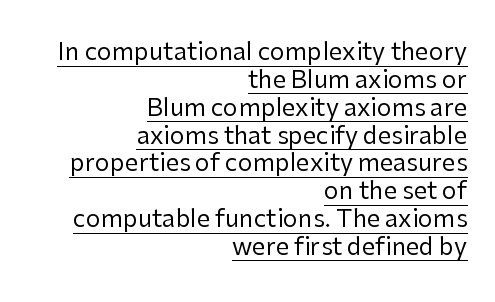
In designer terms, the underline attribute is active on this setting. This is roman type, the default non-slanted kind. Layout note: lines flush right. The cut favours lightness, reaching ordinary text weight at its darkest. Standard letterfit; no display-style spreading of the glyphs.
